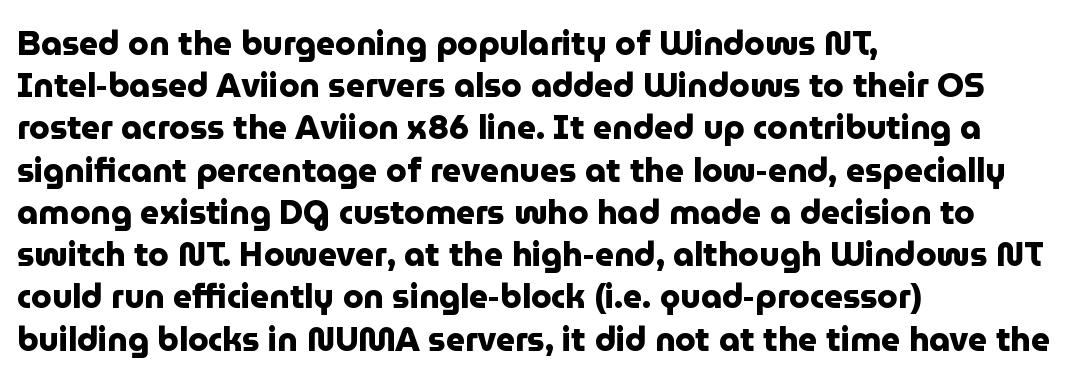
Q: Is the text bold? A: Yes.
Q: Is the text italic (slanted)? A: No, it is upright.
Q: Is the typeface a serif or a sans-serif typeface? A: Sans-serif.
Q: Is the text underlined? A: No.
Q: How is the paragraph aligned? A: Left-aligned.
Q: Is the spacing between letters normal or unusually wide? A: Normal.
Q: Is the spacing between lines tight, normal or loose? A: Normal.
Q: Width (condensed, normal, or wide)? A: Normal.
Q: Stroke contrast? A: Low.
Q: x-height? A: Medium.
Q: Monospaced? A: No.
